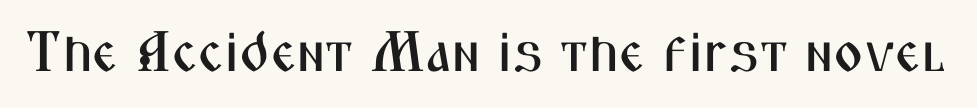
Q: Is the text italic (slanted)? A: No, it is upright.
Q: Is the typeface a serif or a sans-serif typeface? A: Sans-serif.
Q: Is the text underlined? A: No.
Q: Is the spacing between letters normal or unusually wide? A: Normal.
Q: Width (condensed, normal, or wide)? A: Condensed.
Q: Stroke contrast? A: Medium.
Q: x-height? A: Medium.
Q: Monospaced? A: No.
